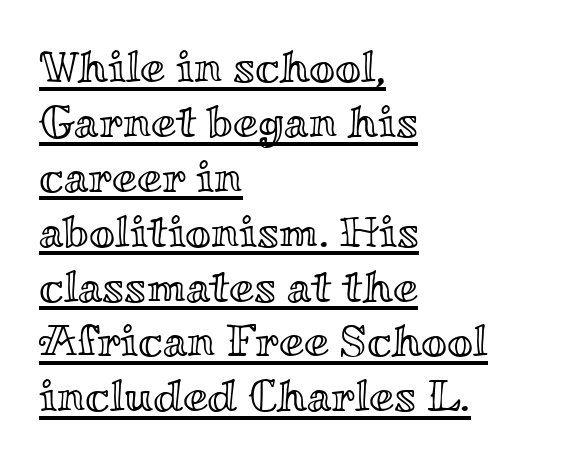
The image shows 45 px wide type, upright; set left-aligned, line spacing 1.22x, normal letter spacing, underlined; a small x-height.
